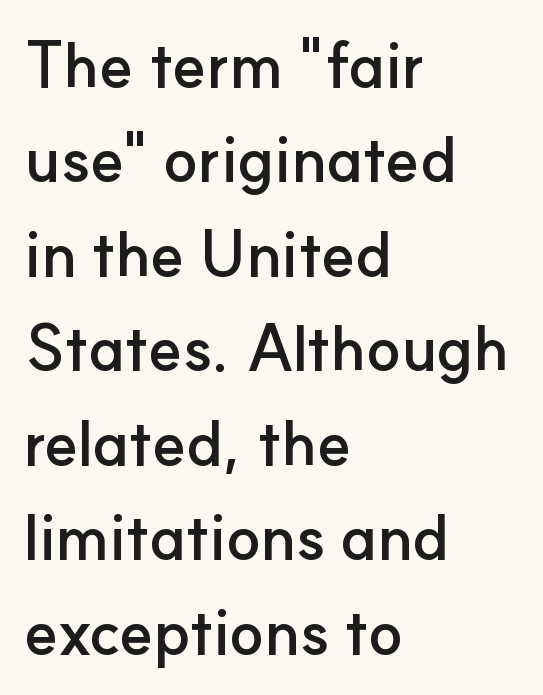
{"serif": "no", "italic": "no", "bold": "yes", "weight": "semibold", "width": "normal", "stroke_contrast": "low", "x_height": "small", "monospaced": "no", "underline": "no", "align": "left", "line_spacing": "normal", "line_spacing_ratio": 1.5, "letter_spacing": "normal", "letter_spacing_em": 0.0, "glyph_px": 63}
